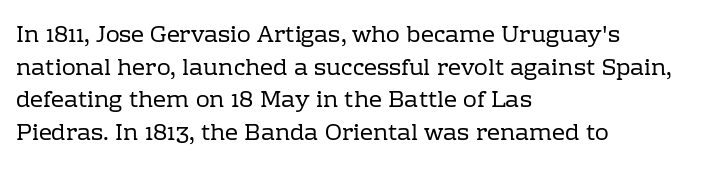
The image shows 23 px text type, upright; set left-aligned, normal line spacing (1.42x), normal letter spacing, not underlined.
